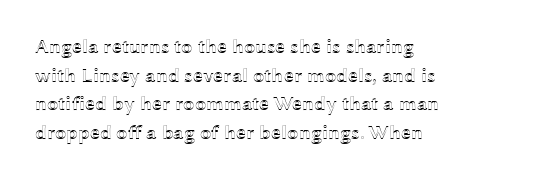
Q: Is the text italic (slanted)? A: No, it is upright.
Q: Is the text underlined? A: No.
Q: How is the paragraph aligned? A: Left-aligned.
Q: Is the spacing between letters normal or unusually wide? A: Normal.
Q: Is the spacing between lines tight, normal or loose? A: Normal.
